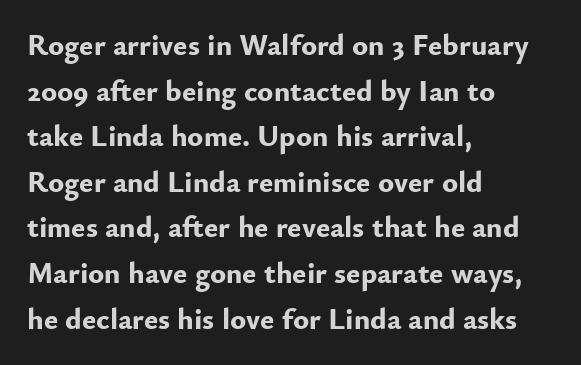
The line texture is even and compact thanks to regular tracking. The lines are quadded left. As a designer I'd log this as weight 700, bold. Character widths vary here, with narrow letters taking less room than wide ones. The zone under the glyphs is completely vacant.
